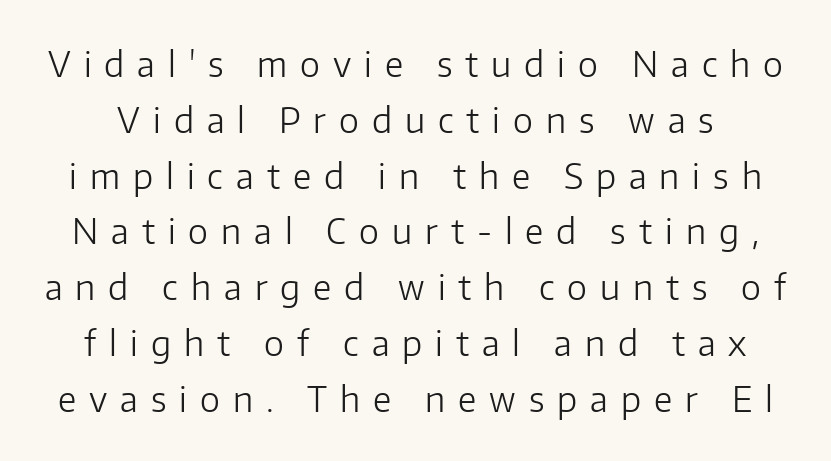
The letters advance in unequal steps, a hallmark of proportional type. Any mark beneath the type? The region is blank. Evenly set lines give the paragraph a standard silhouette. Characters follow at a spacing far wider than the type designer built in. The specimen reads as upright at a glance. Check where the strokes stop: nothing finishes them off — pure sans.
